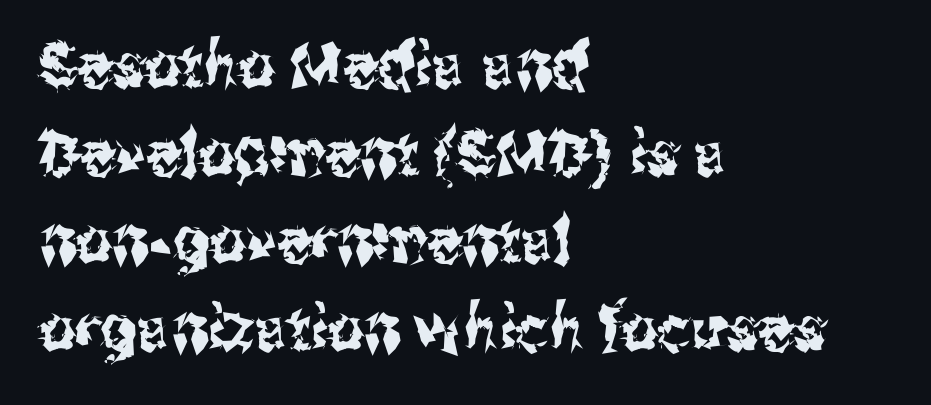
The space between consecutive lines is moderate. The rendering anchors every line to the left-hand side. Each row of text sits above clean, open space. Note: no serifs on the glyphs. Letter spacing: default.
